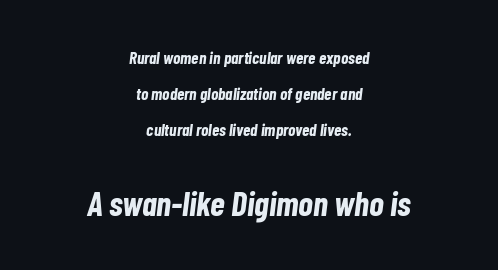
Q: Is the text bold? A: Yes.
Q: Is the text italic (slanted)? A: Yes, it leans right by about 7 degrees.
Q: Is the text underlined? A: No.
Q: How is the paragraph aligned? A: Centered.
Q: Is the spacing between letters normal or unusually wide? A: Normal.
Q: Is the spacing between lines tight, normal or loose? A: Loose.
Q: Which block of text is set in a larger size, the first (top) or the second (bottom)? A: The second (bottom) one.
Q: Width (condensed, normal, or wide)? A: Condensed.
Q: Stroke contrast? A: Low.
Q: x-height? A: Medium.
Q: Monospaced? A: No.
